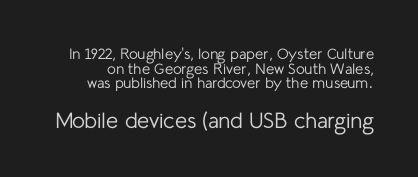
{"italic": "no", "bold": "no", "underline": "no", "line_spacing": "tight", "line_spacing_ratio": 0.98, "letter_spacing": "normal", "letter_spacing_em": 0.0, "larger_block": "second", "size_ratio": 1.47, "glyph_px": 22}
